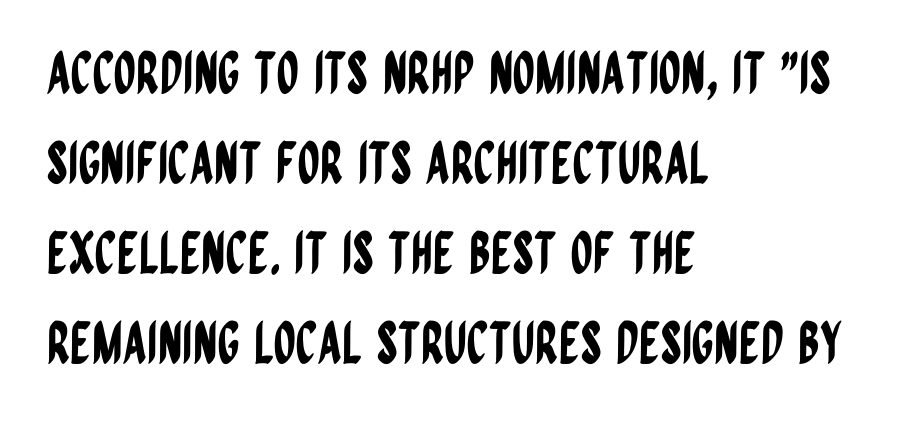
The image shows 57 px condensed sans-serif type, upright; set left-aligned, normal line spacing (1.58x), normal letter spacing, not underlined; low stroke contrast and a large x-height.
